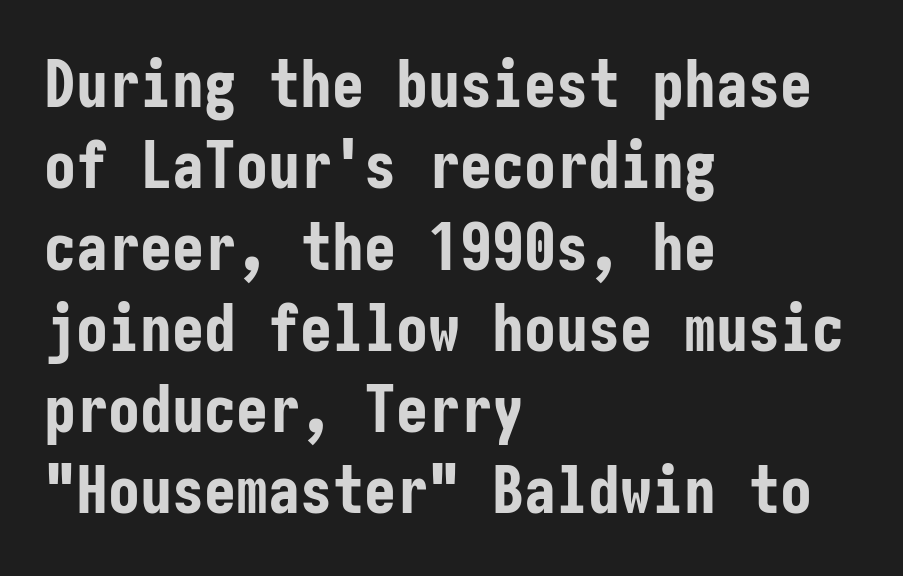
Q: Is the text bold? A: Yes.
Q: Is the text italic (slanted)? A: No, it is upright.
Q: Is the typeface a serif or a sans-serif typeface? A: Sans-serif.
Q: Is the text underlined? A: No.
Q: How is the paragraph aligned? A: Left-aligned.
Q: Is the spacing between letters normal or unusually wide? A: Normal.
Q: Is the spacing between lines tight, normal or loose? A: Normal.
Q: Width (condensed, normal, or wide)? A: Condensed.
Q: Stroke contrast? A: Low.
Q: x-height? A: Medium.
